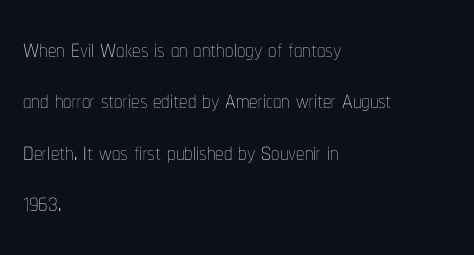
This is not heavy type; no bold has been used. The compositor pushed each line to the left boundary. Character widths vary here, with narrow letters taking less room than wide ones. Tall strokes in this sample are plumb rather than angled. Check the space under the baseline: it is left empty.
